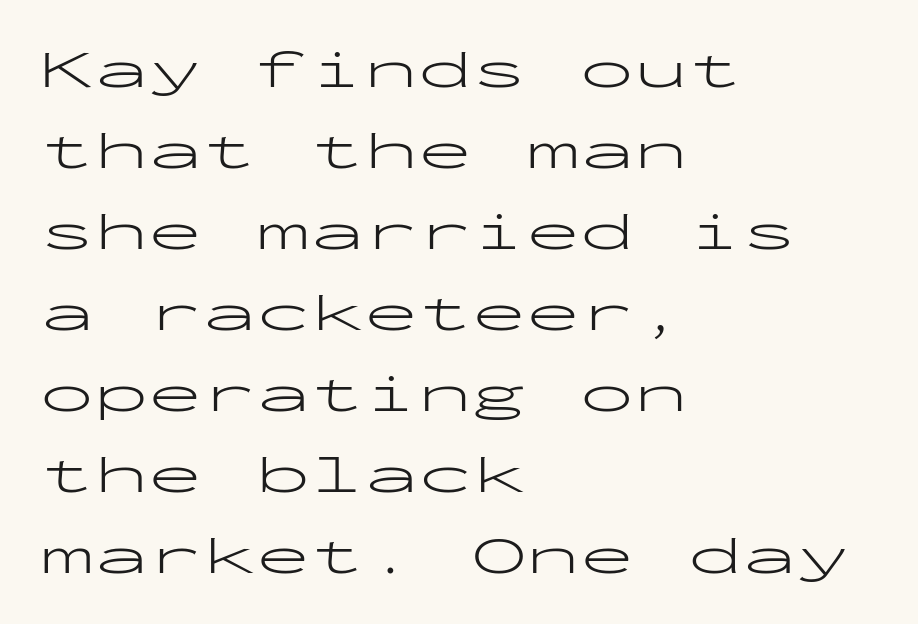
{"serif": "no", "italic": "no", "bold": "no", "weight": "light", "width": "wide", "stroke_contrast": "low", "x_height": "medium", "monospaced": "yes", "underline": "no", "align": "left", "line_spacing": "normal", "line_spacing_ratio": 1.5, "letter_spacing": "normal", "letter_spacing_em": 0.0, "glyph_px": 54}
